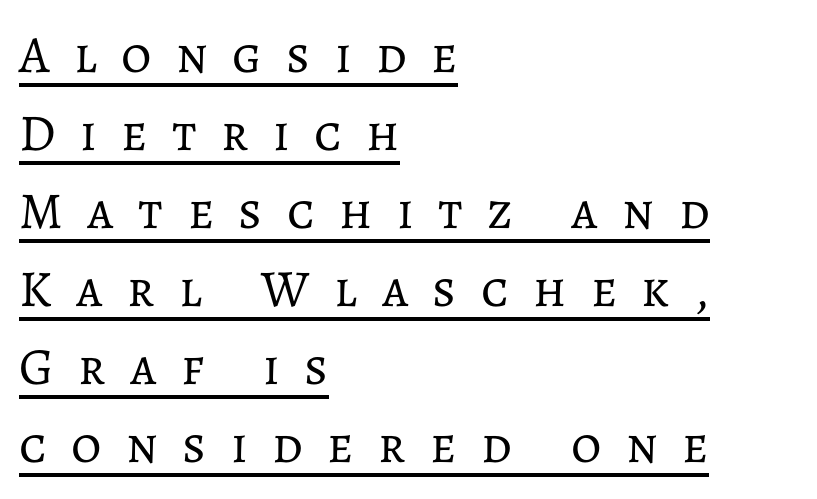
Q: Is the text bold? A: No.
Q: Is the text italic (slanted)? A: No, it is upright.
Q: Is the text underlined? A: Yes.
Q: How is the paragraph aligned? A: Left-aligned.
Q: Is the spacing between letters normal or unusually wide? A: Unusually wide.
Q: Is the spacing between lines tight, normal or loose? A: Normal.
Q: Width (condensed, normal, or wide)? A: Normal.
Q: Stroke contrast? A: Low.
Q: x-height? A: Medium.
Q: Monospaced? A: No.
